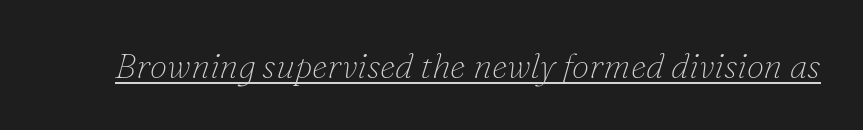
{"serif": "yes", "italic": "yes", "lean": "right", "slant_degrees": 16, "bold": "no", "weight": "thin", "width": "normal", "stroke_contrast": "low", "x_height": "small", "monospaced": "no", "underline": "yes", "letter_spacing": "normal", "letter_spacing_em": 0.0, "glyph_px": 35}
